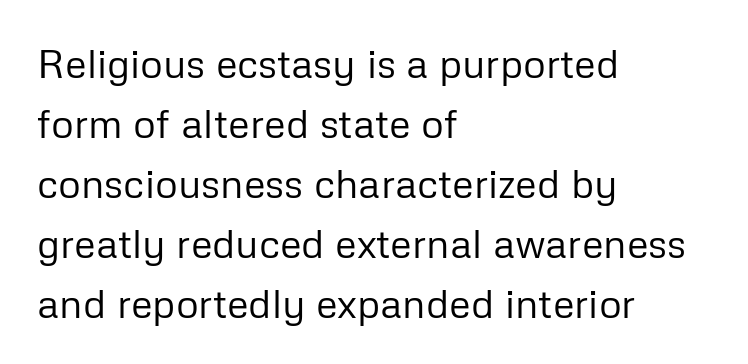
Q: Is the text bold? A: No.
Q: Is the text italic (slanted)? A: No, it is upright.
Q: Is the typeface a serif or a sans-serif typeface? A: Sans-serif.
Q: Is the text underlined? A: No.
Q: How is the paragraph aligned? A: Left-aligned.
Q: Is the spacing between letters normal or unusually wide? A: Normal.
Q: Is the spacing between lines tight, normal or loose? A: Normal.
Q: Width (condensed, normal, or wide)? A: Normal.
Q: Stroke contrast? A: Low.
Q: x-height? A: Medium.
Q: Monospaced? A: No.
